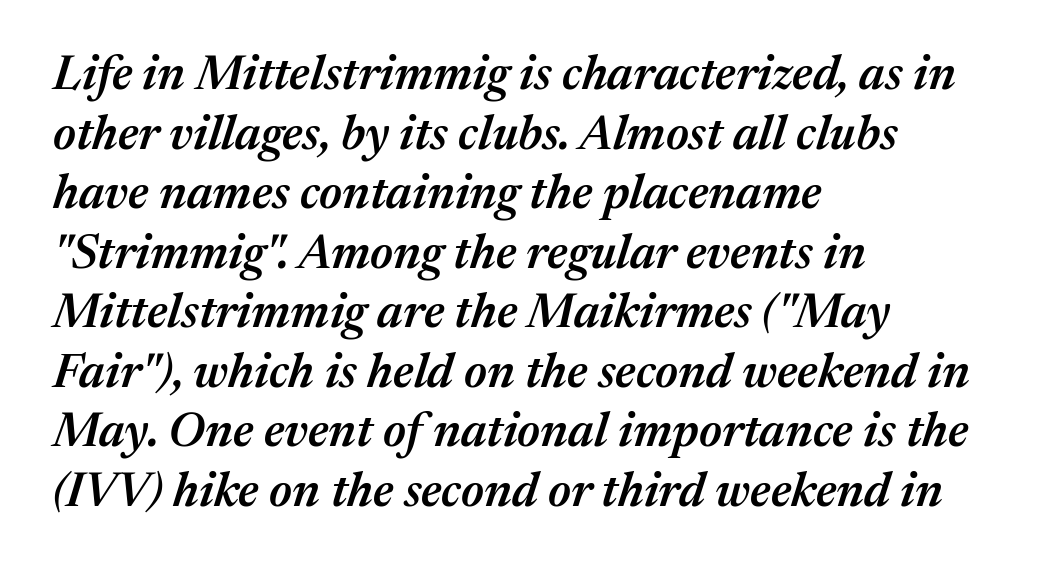
Q: Is the text bold? A: Semi-bold.
Q: Is the text italic (slanted)? A: Yes, it leans right by about 17 degrees.
Q: Is the text underlined? A: No.
Q: How is the paragraph aligned? A: Left-aligned.
Q: Is the spacing between letters normal or unusually wide? A: Normal.
Q: Width (condensed, normal, or wide)? A: Normal.
Q: Stroke contrast? A: Medium.
Q: x-height? A: Medium.
Q: Monospaced? A: No.
